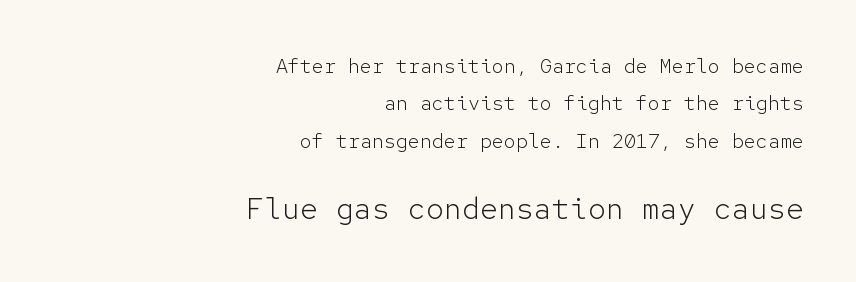
Q: Is the text bold? A: No.
Q: Is the text italic (slanted)? A: No, it is upright.
Q: Is the typeface a serif or a sans-serif typeface? A: Sans-serif.
Q: Is the text underlined? A: No.
Q: How is the paragraph aligned? A: Right-aligned.
Q: Is the spacing between letters normal or unusually wide? A: Normal.
Q: Which block of text is set in a larger size, the first (top) or the second (bottom)? A: The second (bottom) one.
Q: Width (condensed, normal, or wide)? A: Normal.
Q: Stroke contrast? A: Low.
Q: x-height? A: Medium.
Q: Monospaced? A: Yes.
